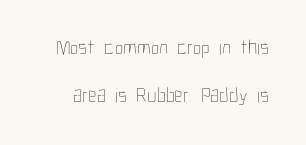
The image shows 21 px text type, upright; set loose line spacing (2.3x), normal letter spacing, not underlined.
